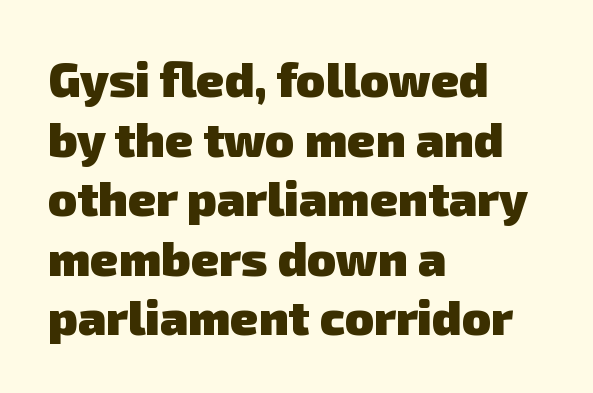
Q: Is the text bold? A: Yes.
Q: Is the typeface a serif or a sans-serif typeface? A: Sans-serif.
Q: Is the text underlined? A: No.
Q: How is the paragraph aligned? A: Left-aligned.
Q: Is the spacing between letters normal or unusually wide? A: Normal.
Q: Width (condensed, normal, or wide)? A: Normal.
Q: Stroke contrast? A: Low.
Q: x-height? A: Medium.
Q: Monospaced? A: No.
